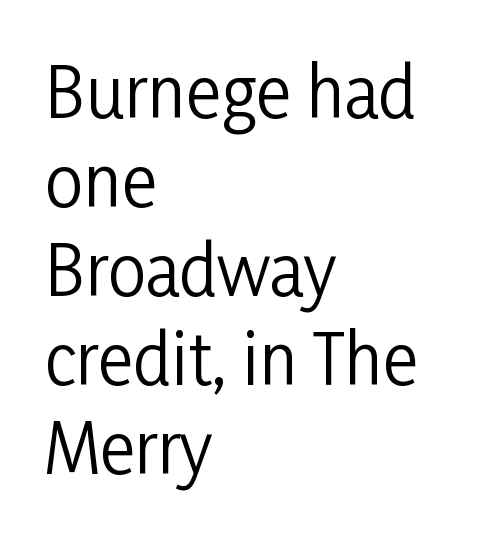
{"serif": "no", "italic": "no", "bold": "no", "weight": "regular", "width": "condensed", "stroke_contrast": "low", "x_height": "medium", "monospaced": "no", "underline": "no", "align": "left", "line_spacing": "normal", "line_spacing_ratio": 1.31, "letter_spacing": "normal", "letter_spacing_em": 0.0, "glyph_px": 68}
